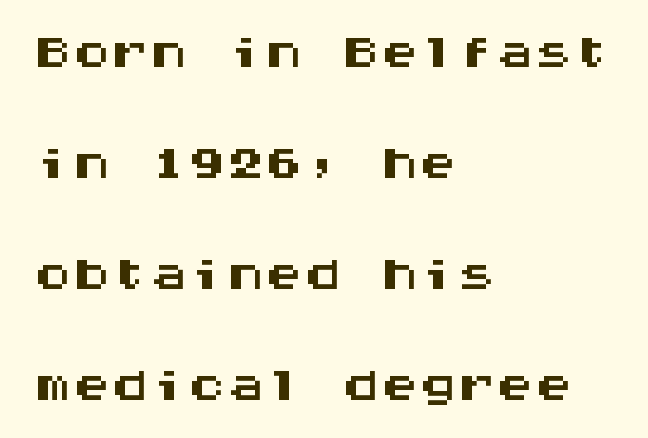
The image shows 77 px wide sans-serif type, upright, monospaced; set left-aligned, normal line spacing (1.44x), normal letter spacing, not underlined; medium stroke contrast and a large x-height.
